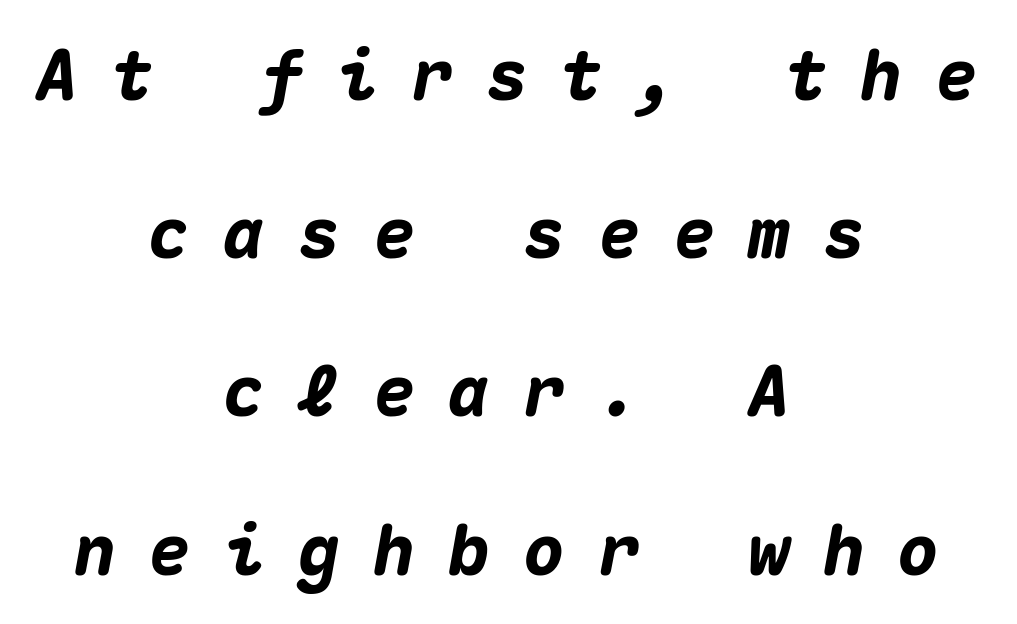
{"italic": "yes", "lean": "right", "slant_degrees": 10, "bold": "yes", "weight": "heavy", "width": "normal", "stroke_contrast": "medium", "x_height": "medium", "monospaced": "yes", "underline": "no", "align": "center", "line_spacing": "loose", "line_spacing_ratio": 2.26, "letter_spacing": "wide", "letter_spacing_em": 0.47, "glyph_px": 70}
